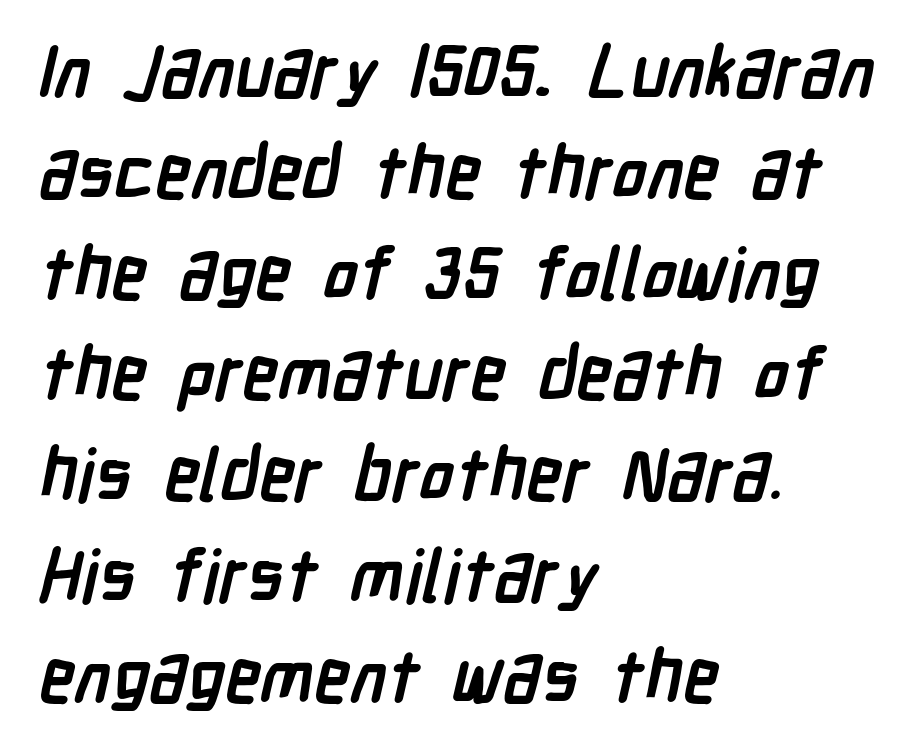
Line spacing here is normal. The strokes are fattened all the way to bold. Nope, no serifs anywhere on these letters. Where is the straight margin? On the left. The passage shown has conventional tracking throughout. The strip under each line holds only bare page.
